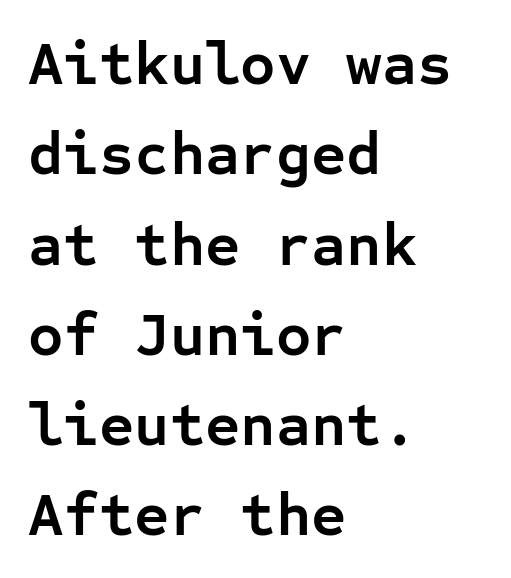
The image shows 61 px semibold sans-serif type, upright, monospaced; set left-aligned, normal line spacing (1.48x), normal letter spacing, not underlined; low stroke contrast and a medium x-height.
